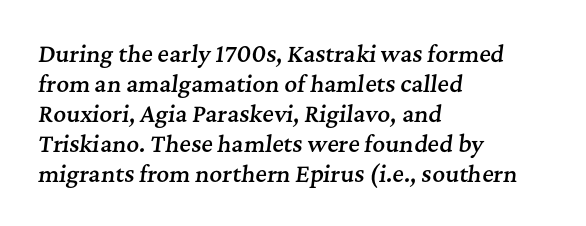
The image shows 22 px text type, italic (leaning right); set left-aligned, normal line spacing (1.36x), normal letter spacing, not underlined.
